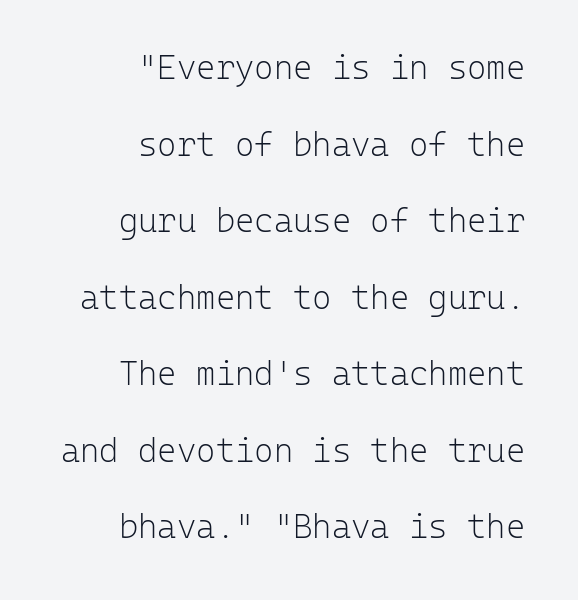
Honestly, there is no underline to notice here at all. Words appear dense and cohesive because spacing is normal. Students, observe: this is what heavily led, spacious text looks like. Fixed-width glyphs throughout — classic coding-font behaviour.
